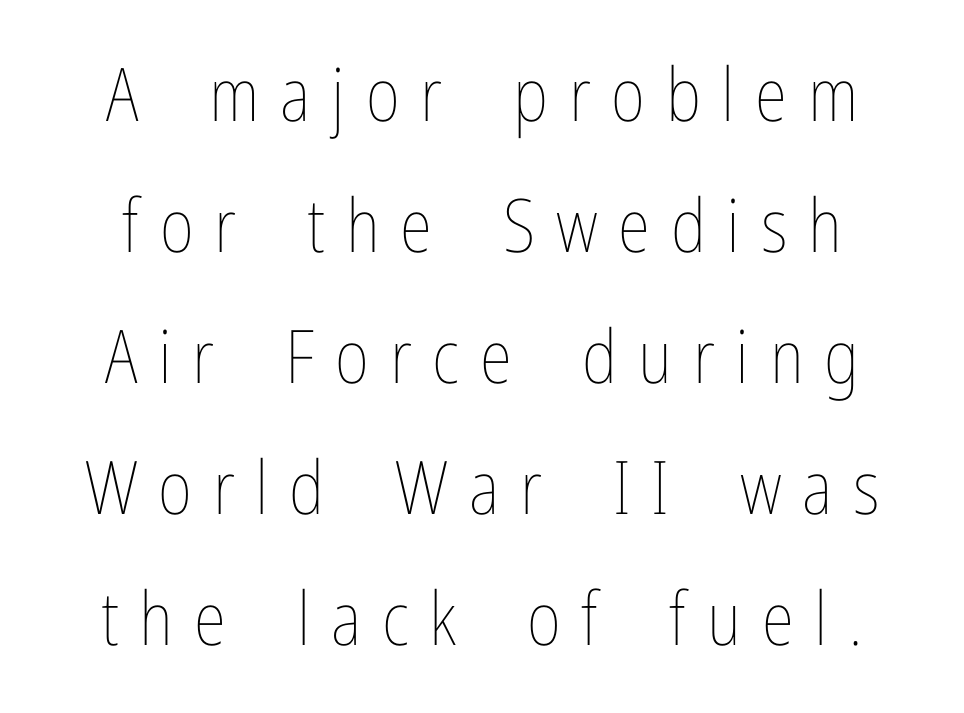
Q: Is the text bold? A: No.
Q: Is the text italic (slanted)? A: No, it is upright.
Q: Is the text underlined? A: No.
Q: Is the spacing between letters normal or unusually wide? A: Unusually wide.
Q: Width (condensed, normal, or wide)? A: Condensed.
Q: Stroke contrast? A: Low.
Q: x-height? A: Medium.
Q: Monospaced? A: No.
